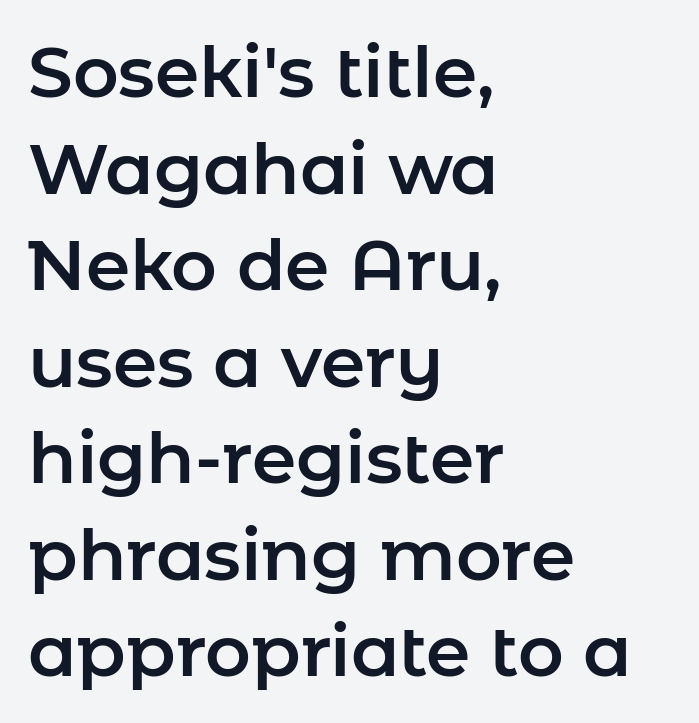
The image shows 71 px sans-serif type, upright; set left-aligned, normal line spacing (1.36x), normal letter spacing, not underlined; low stroke contrast and a medium x-height.
